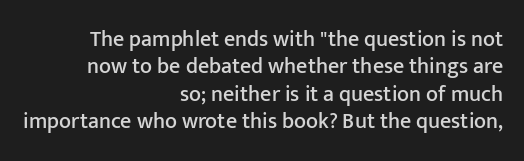
{"italic": "no", "underline": "no", "align": "right", "line_spacing_ratio": 1.24, "letter_spacing": "normal", "letter_spacing_em": 0.0, "glyph_px": 22}
